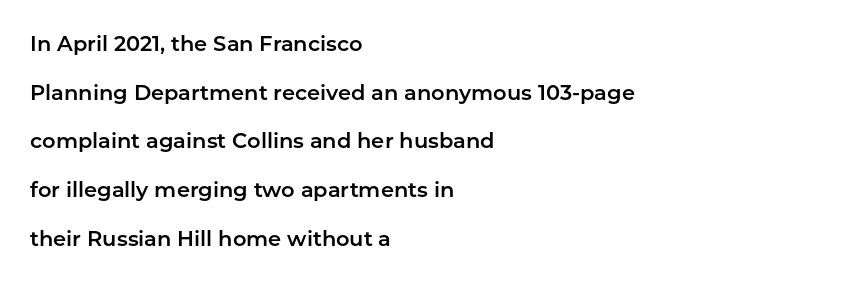
Q: Is the text italic (slanted)? A: No, it is upright.
Q: Is the text underlined? A: No.
Q: How is the paragraph aligned? A: Left-aligned.
Q: Is the spacing between letters normal or unusually wide? A: Normal.
Q: Is the spacing between lines tight, normal or loose? A: Loose.
